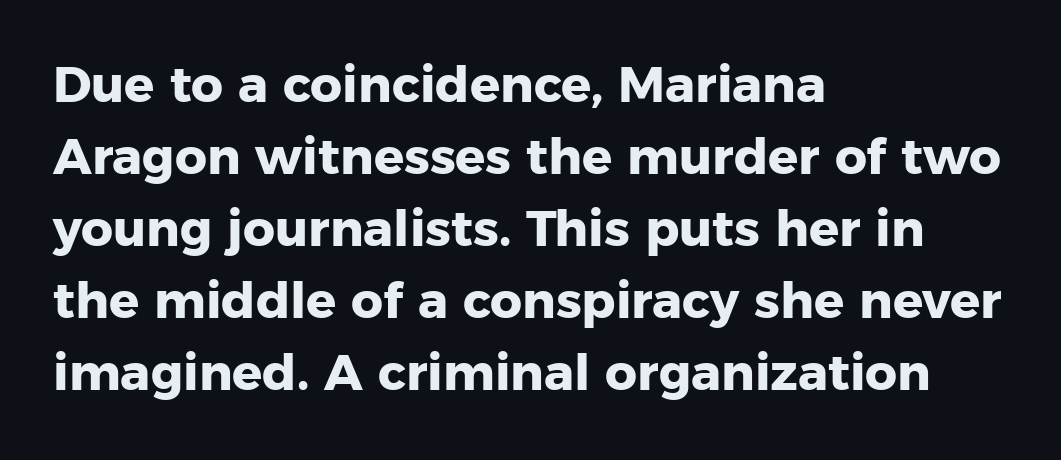
Vertically, the passage feels balanced, rows spaced as you'd expect. The letters advance in unequal steps, a hallmark of proportional type. There is no visible air inserted between adjacent glyphs. Quick note: underline off.
